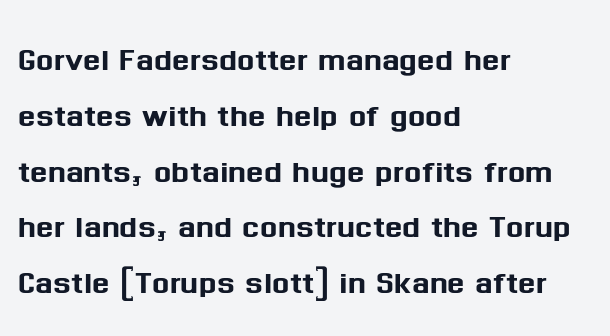
Does extra space separate the letters? No, they use regular spacing. A student would call this left alignment; a typographer would say flush left, rag right. The rows are spaced the way most documents space them. No word sits above an underline. Type style note: lacks serifs. You could not count columns in this text — the font is proportionally spaced.
